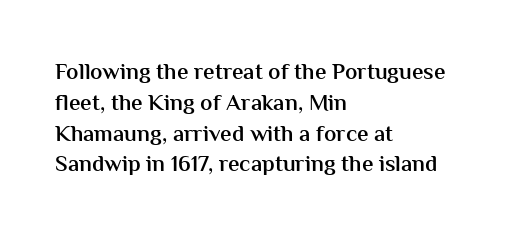
Whoever set this chose a conventional vertical rhythm. There is no visible air inserted between adjacent glyphs. Where is the straight margin? On the left. Type without underlining. The specimen reads as upright at a glance. The typesetting leans somewhat heavy: a semibold.
